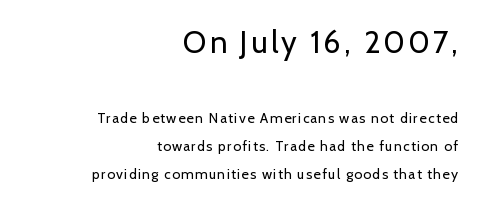
Q: Is the text bold? A: No.
Q: Is the text italic (slanted)? A: No, it is upright.
Q: Is the typeface a serif or a sans-serif typeface? A: Sans-serif.
Q: Is the text underlined? A: No.
Q: How is the paragraph aligned? A: Right-aligned.
Q: Is the spacing between lines tight, normal or loose? A: Loose.
Q: Which block of text is set in a larger size, the first (top) or the second (bottom)? A: The first (top) one.
Q: Width (condensed, normal, or wide)? A: Normal.
Q: Stroke contrast? A: Low.
Q: x-height? A: Medium.
Q: Monospaced? A: No.
